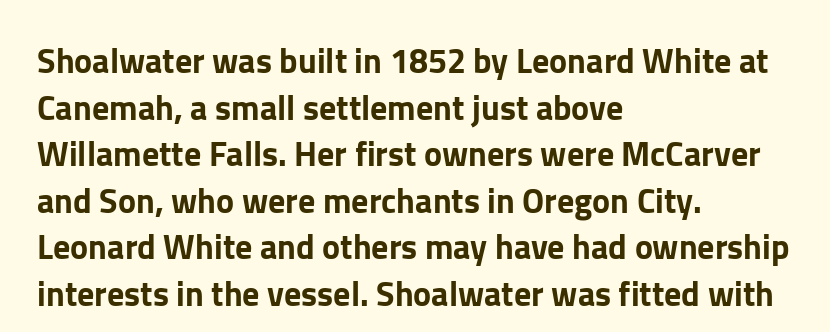
{"serif": "no", "italic": "no", "width": "normal", "stroke_contrast": "low", "x_height": "medium", "monospaced": "no", "underline": "no", "align": "left", "line_spacing": "normal", "line_spacing_ratio": 1.37, "letter_spacing": "normal", "letter_spacing_em": 0.0, "glyph_px": 34}
